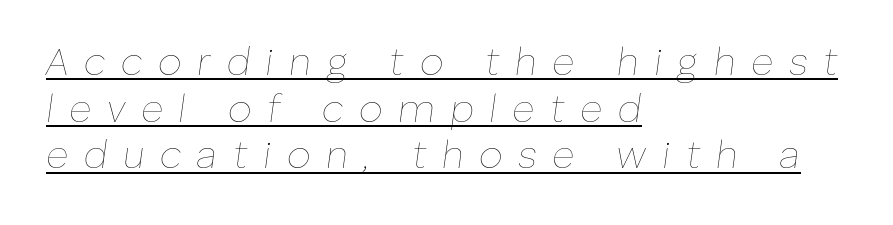
Honestly, the underline is the first thing you notice here. The font's italic variant was chosen for this text. The rendering anchors every line to the left-hand side. The face used here is proportionally spaced, like ordinary book or web type.
